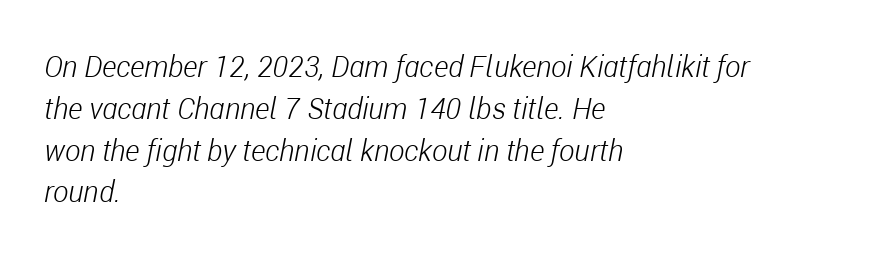
Q: Is the text bold? A: No.
Q: Is the text italic (slanted)? A: Yes, it leans right by about 11 degrees.
Q: Is the text underlined? A: No.
Q: How is the paragraph aligned? A: Left-aligned.
Q: Is the spacing between letters normal or unusually wide? A: Normal.
Q: Is the spacing between lines tight, normal or loose? A: Normal.
Q: Width (condensed, normal, or wide)? A: Condensed.
Q: Stroke contrast? A: Low.
Q: x-height? A: Medium.
Q: Monospaced? A: No.
